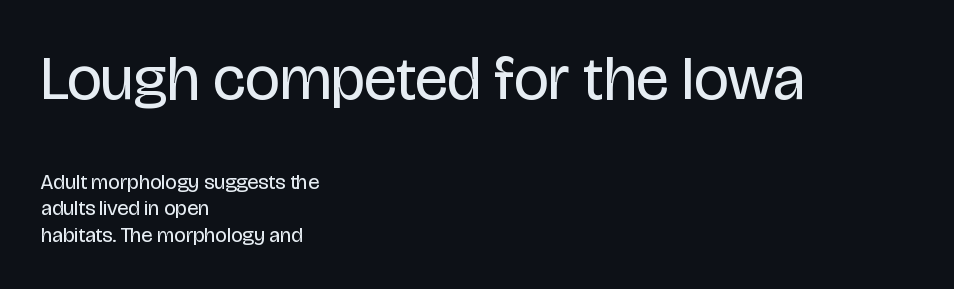
{"serif": "no", "italic": "no", "bold": "no", "weight": "regular", "width": "condensed", "stroke_contrast": "low", "x_height": "large", "monospaced": "no", "underline": "no", "align": "left", "line_spacing": "normal", "line_spacing_ratio": 1.26, "letter_spacing": "normal", "letter_spacing_em": 0.0, "larger_block": "first", "size_ratio": 2.95, "glyph_px": 62}
